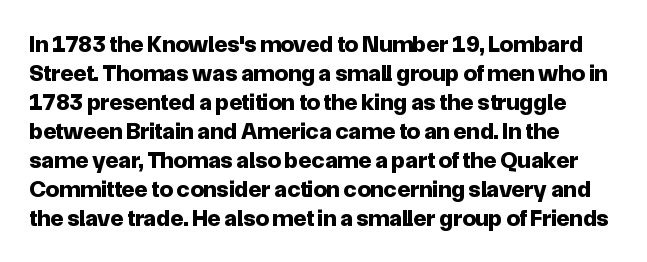
The image shows 24 px bold type, upright; set left-aligned, line spacing 1.21x, normal letter spacing, not underlined.
